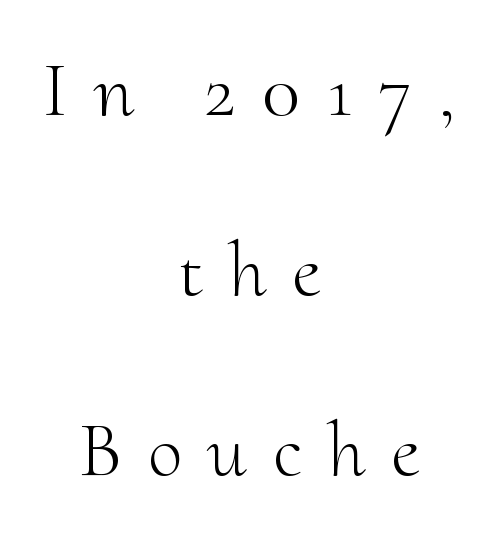
Q: Is the text bold? A: No.
Q: Is the text italic (slanted)? A: No, it is upright.
Q: Is the typeface a serif or a sans-serif typeface? A: Serif.
Q: Is the text underlined? A: No.
Q: How is the paragraph aligned? A: Centered.
Q: Is the spacing between letters normal or unusually wide? A: Unusually wide.
Q: Is the spacing between lines tight, normal or loose? A: Loose.
Q: Width (condensed, normal, or wide)? A: Normal.
Q: Stroke contrast? A: Medium.
Q: x-height? A: Small.
Q: Monospaced? A: No.
